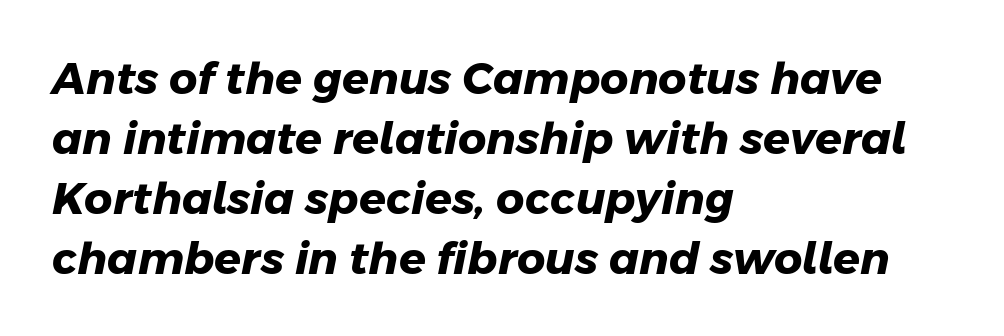
Q: Is the text bold? A: Yes.
Q: Is the typeface a serif or a sans-serif typeface? A: Sans-serif.
Q: Is the text underlined? A: No.
Q: How is the paragraph aligned? A: Left-aligned.
Q: Is the spacing between letters normal or unusually wide? A: Normal.
Q: Is the spacing between lines tight, normal or loose? A: Normal.
Q: Width (condensed, normal, or wide)? A: Normal.
Q: Stroke contrast? A: Low.
Q: x-height? A: Medium.
Q: Monospaced? A: No.
